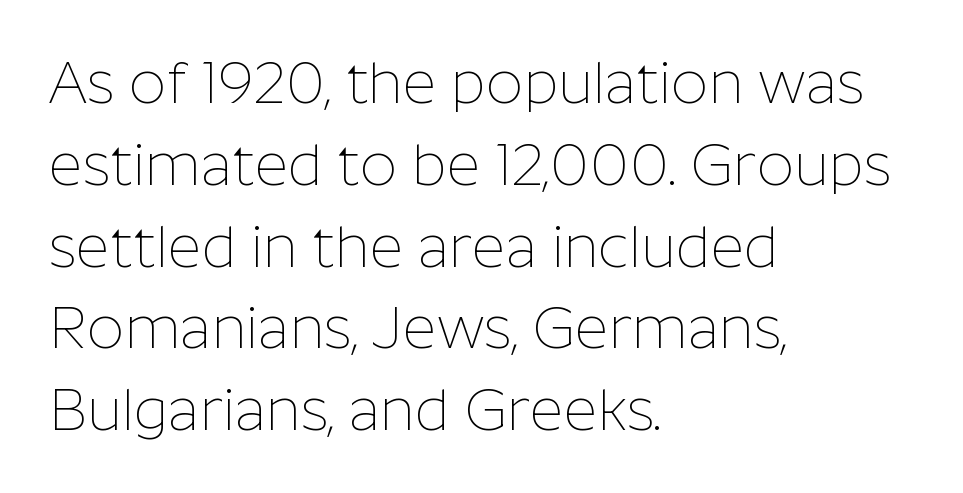
Q: Is the text bold? A: No.
Q: Is the text italic (slanted)? A: No, it is upright.
Q: Is the typeface a serif or a sans-serif typeface? A: Sans-serif.
Q: Is the text underlined? A: No.
Q: How is the paragraph aligned? A: Left-aligned.
Q: Is the spacing between letters normal or unusually wide? A: Normal.
Q: Is the spacing between lines tight, normal or loose? A: Normal.
Q: Width (condensed, normal, or wide)? A: Normal.
Q: Stroke contrast? A: Low.
Q: x-height? A: Medium.
Q: Monospaced? A: No.
